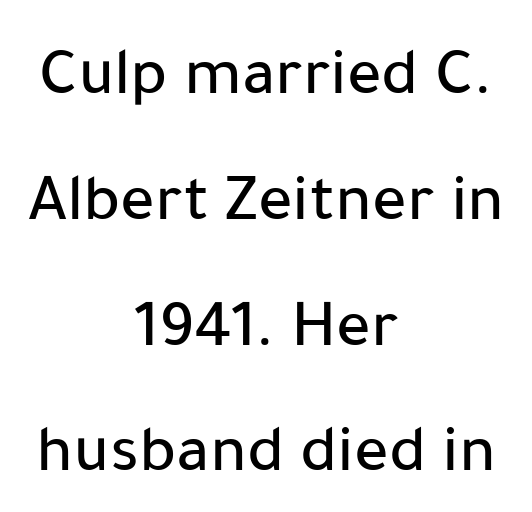
{"serif": "no", "italic": "no", "width": "normal", "stroke_contrast": "low", "x_height": "medium", "monospaced": "no", "underline": "no", "align": "center", "line_spacing_ratio": 1.85, "letter_spacing": "normal", "letter_spacing_em": 0.0, "glyph_px": 68}
